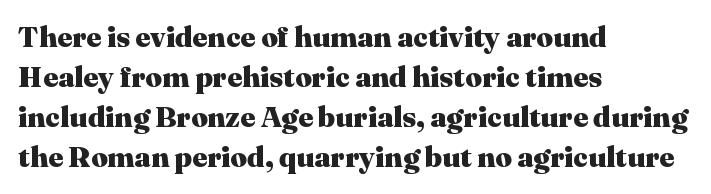
A typesetter would mark this as roman, not italic. Look at the stroke-to-counter ratio: heavy, a bold. This sample has the flowing, uneven cadence of proportional lettering. Each row of text sits above clean, open space. Each word holds together tightly as a unit, with standard inter-letter gaps. Are there feet on the stems? There are — it's a serif.
